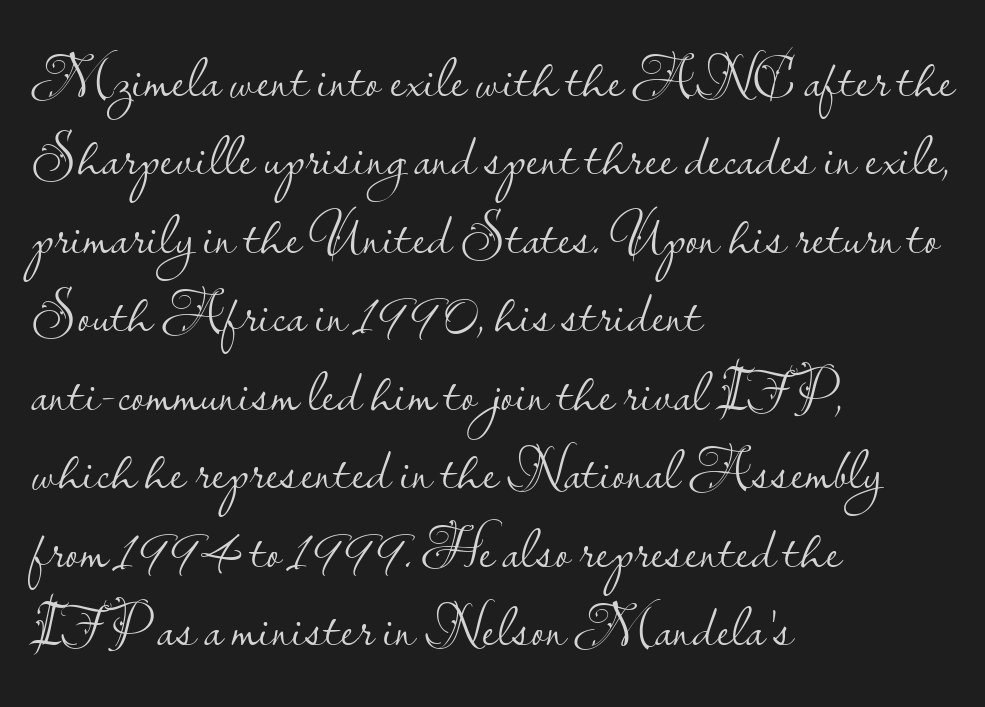
{"serif": "no", "bold": "no", "weight": "light", "width": "normal", "stroke_contrast": "low", "x_height": "small", "monospaced": "no", "underline": "no", "align": "left", "line_spacing": "normal", "line_spacing_ratio": 1.33, "letter_spacing": "normal", "letter_spacing_em": 0.0, "glyph_px": 59}
